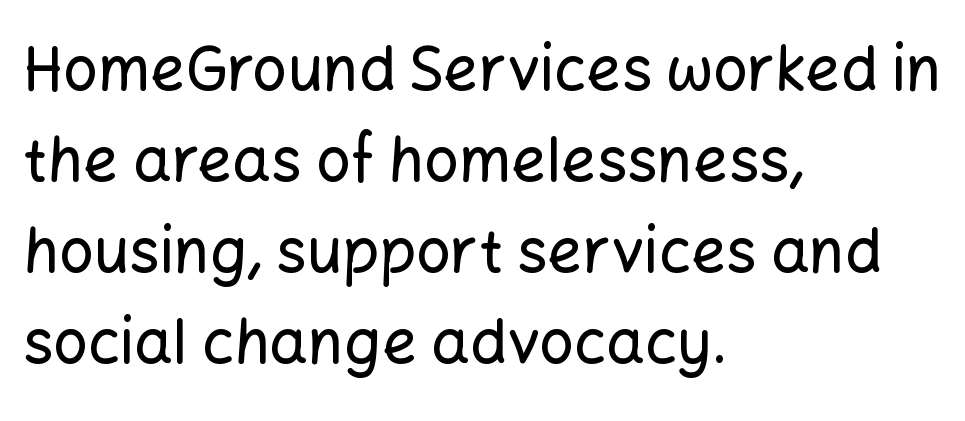
Q: Is the text italic (slanted)? A: No, it is upright.
Q: Is the typeface a serif or a sans-serif typeface? A: Sans-serif.
Q: Is the text underlined? A: No.
Q: How is the paragraph aligned? A: Left-aligned.
Q: Is the spacing between letters normal or unusually wide? A: Normal.
Q: Is the spacing between lines tight, normal or loose? A: Normal.
Q: Width (condensed, normal, or wide)? A: Normal.
Q: Stroke contrast? A: Low.
Q: x-height? A: Medium.
Q: Monospaced? A: No.
